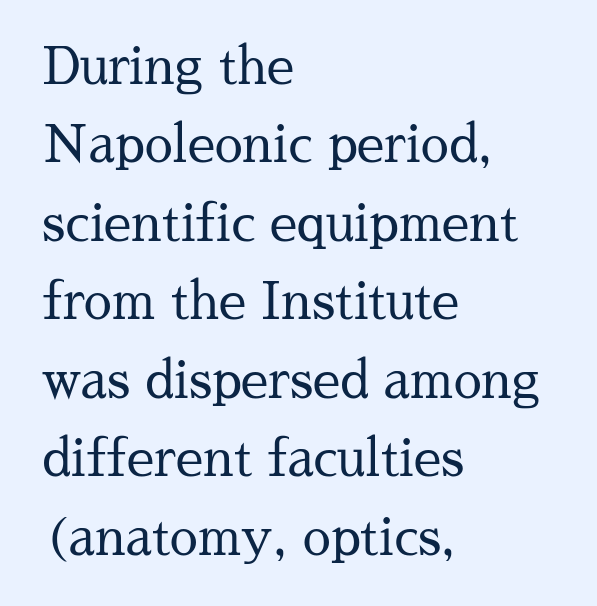
The image shows 50 px regular-weight serif type, upright; set left-aligned, normal line spacing (1.57x), normal letter spacing, not underlined; medium stroke contrast and a medium x-height.
